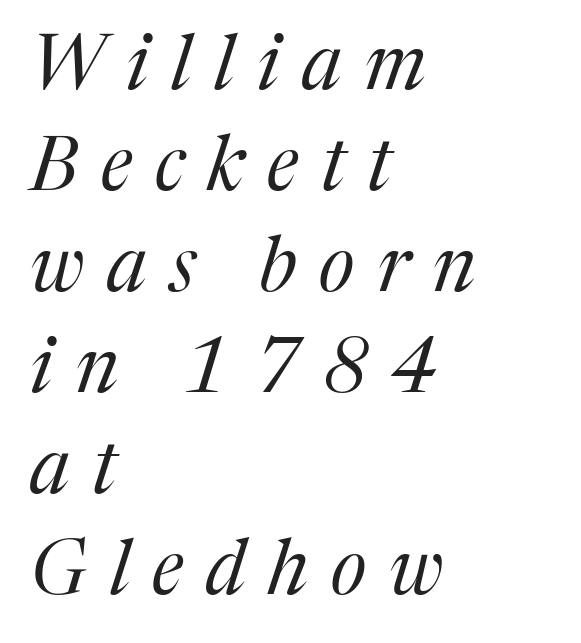
The image shows 76 px regular-weight serif type, italic (leaning right); set left-aligned, normal line spacing (1.33x), unusually wide letter spacing (+0.3 em), not underlined; medium stroke contrast and a medium x-height.
